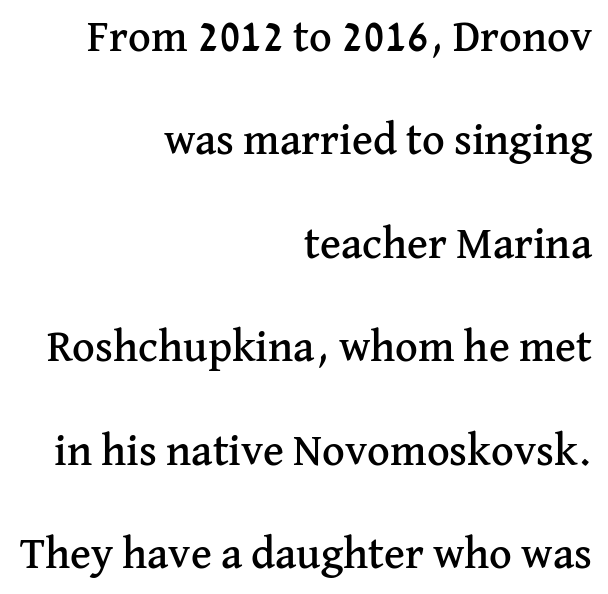
The image shows 44 px serif type, upright; set right-aligned, loose line spacing (2.35x), normal letter spacing, not underlined; medium stroke contrast and a medium x-height.
